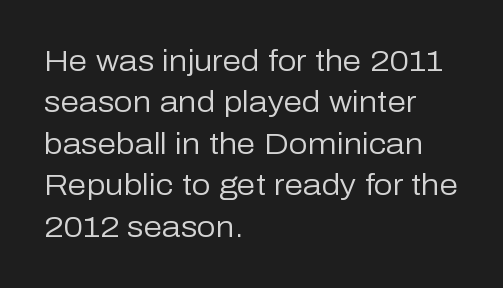
Notice how the stems are strictly vertical — no italics here. Type without underlining. Layout note: lines flush left. The face used here is rendered with its standard letterfit. The face used here is proportionally spaced, like ordinary book or web type.
